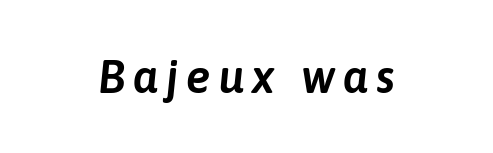
Q: Is the text italic (slanted)? A: Yes, it leans right by about 6 degrees.
Q: Is the text underlined? A: No.
Q: Width (condensed, normal, or wide)? A: Normal.
Q: Stroke contrast? A: Low.
Q: x-height? A: Medium.
Q: Monospaced? A: No.
